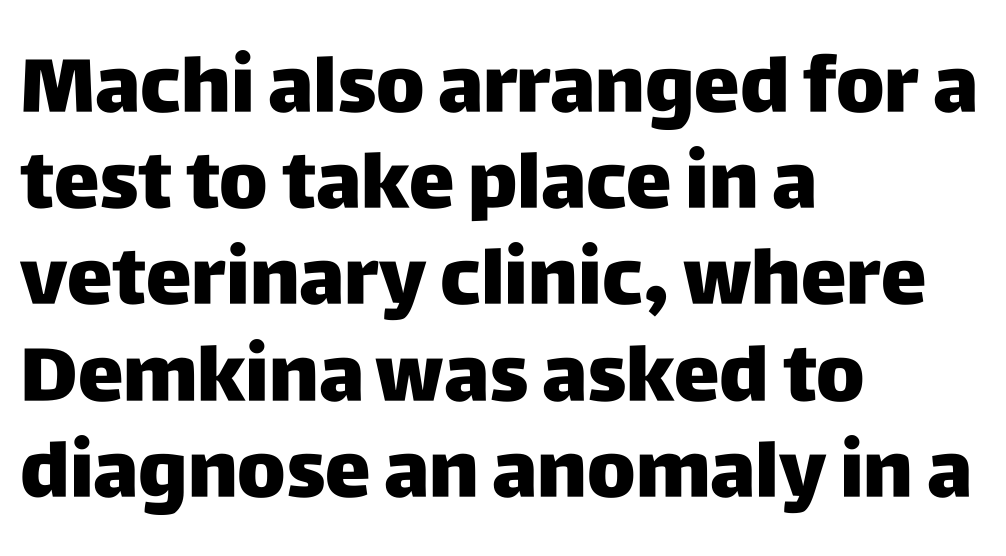
{"serif": "no", "italic": "no", "width": "normal", "stroke_contrast": "low", "x_height": "large", "monospaced": "no", "underline": "no", "align": "left", "line_spacing": "normal", "line_spacing_ratio": 1.25, "letter_spacing": "normal", "letter_spacing_em": 0.0, "glyph_px": 77}
